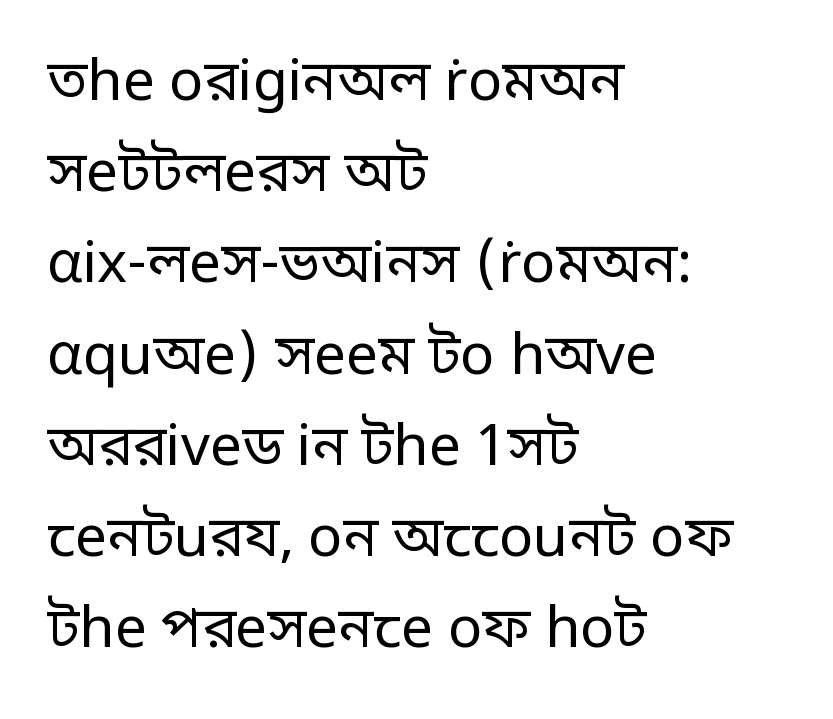
{"serif": "no", "italic": "no", "bold": "no", "weight": "regular", "width": "normal", "stroke_contrast": "low", "x_height": "large", "monospaced": "no", "underline": "no", "align": "left", "line_spacing": "normal", "line_spacing_ratio": 1.6, "letter_spacing": "normal", "letter_spacing_em": 0.0, "glyph_px": 57}
